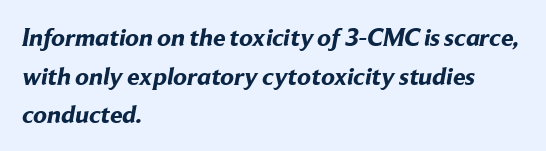
The image shows 25 px bold type; set left-aligned, normal line spacing (1.55x), normal letter spacing, not underlined.
